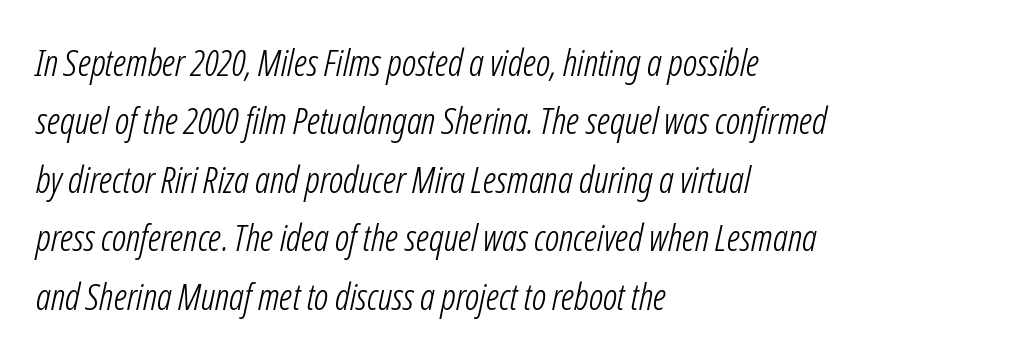
{"italic": "yes", "lean": "right", "slant_degrees": 12, "bold": "no", "weight": "light", "width": "condensed", "stroke_contrast": "low", "x_height": "medium", "monospaced": "no", "underline": "no", "align": "left", "line_spacing": "normal", "line_spacing_ratio": 1.58, "letter_spacing": "normal", "letter_spacing_em": 0.0, "glyph_px": 37}
